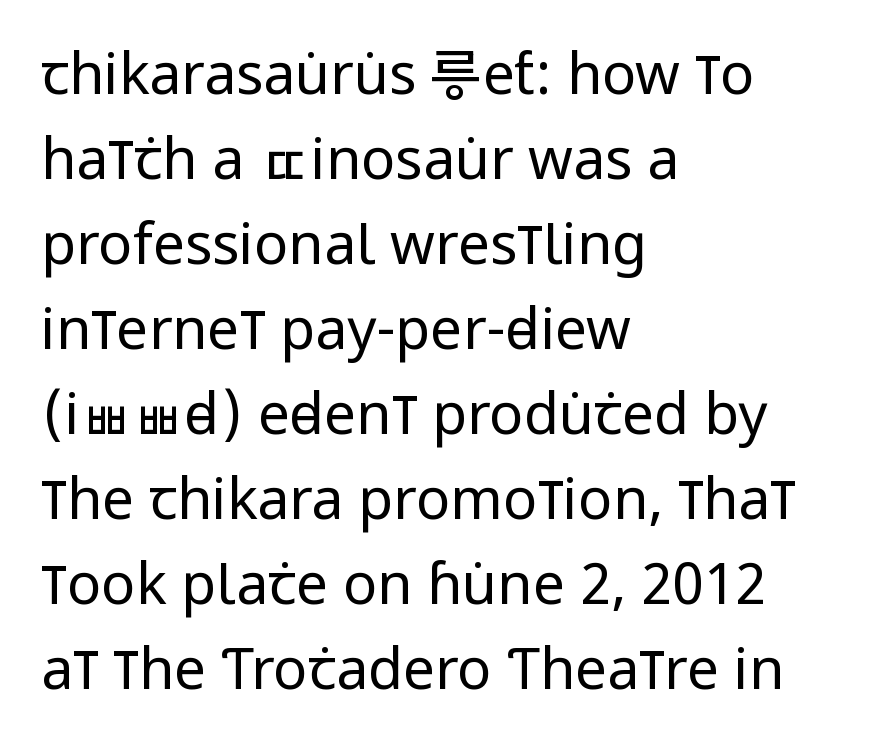
Q: Is the text bold? A: No.
Q: Is the text italic (slanted)? A: No, it is upright.
Q: Is the typeface a serif or a sans-serif typeface? A: Sans-serif.
Q: Is the text underlined? A: No.
Q: How is the paragraph aligned? A: Left-aligned.
Q: Is the spacing between letters normal or unusually wide? A: Normal.
Q: Is the spacing between lines tight, normal or loose? A: Normal.
Q: Width (condensed, normal, or wide)? A: Condensed.
Q: Stroke contrast? A: Low.
Q: x-height? A: Large.
Q: Monospaced? A: No.
